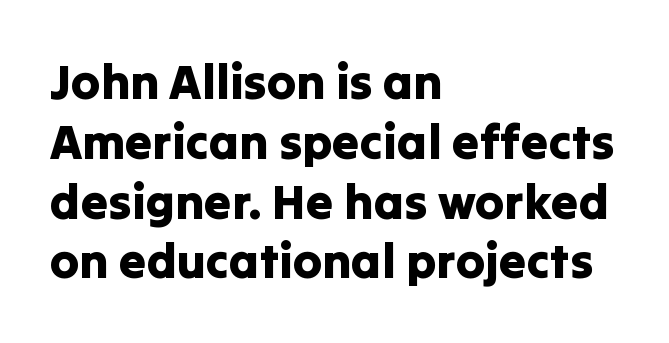
The face used here is proportionally spaced, like ordinary book or web type. Descenders hang freely into open space. In terms of letterspacing, this is plain default setting. The characters display no serif detailing; their extremities are plain.
